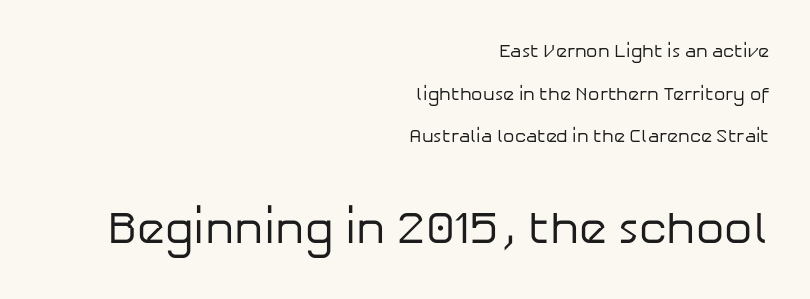
{"serif": "no", "italic": "no", "bold": "no", "weight": "regular", "width": "normal", "stroke_contrast": "low", "x_height": "medium", "monospaced": "no", "underline": "no", "align": "right", "line_spacing": "loose", "line_spacing_ratio": 2.37, "letter_spacing": "normal", "letter_spacing_em": 0.0, "larger_block": "second", "size_ratio": 2.5, "glyph_px": 45}
